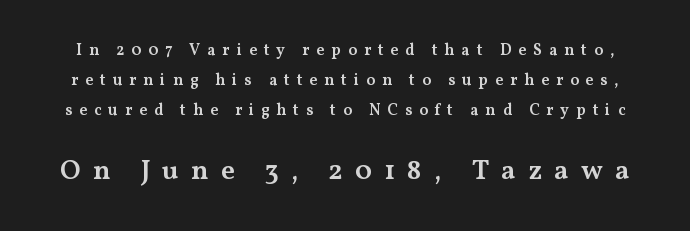
{"serif": "yes", "italic": "no", "bold": "semi", "weight": "semibold", "width": "wide", "stroke_contrast": "medium", "x_height": "medium", "monospaced": "no", "underline": "no", "line_spacing_ratio": 1.88, "letter_spacing": "wide", "letter_spacing_em": 0.43, "larger_block": "second", "size_ratio": 1.75, "glyph_px": 28}
